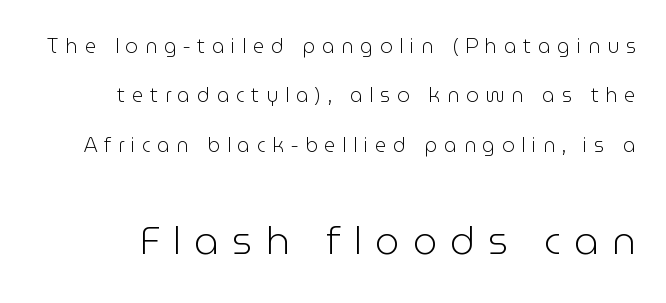
The image shows 39 px light sans-serif type, upright; set loose line spacing (2.47x), unusually wide letter spacing (+0.33 em), not underlined; the second (bottom) block is 1.95x larger; low stroke contrast and a medium x-height.
